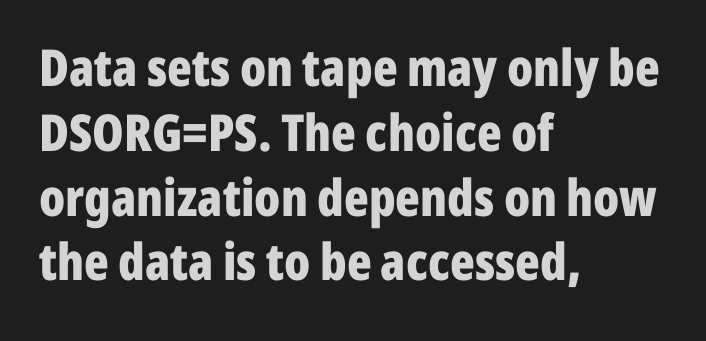
The rendering uses natural spacing where letterforms have individual widths. Rule under the text: the space is simply empty. The font's upright variant was chosen for this text. This rendering employs a face without finishing strokes, i.e., a sans-serif.
